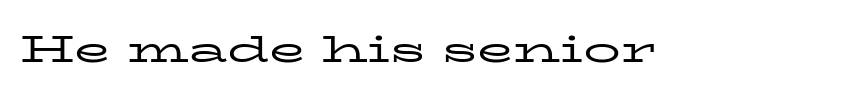
The image shows 37 px regular-weight, wide serif type, upright; set normal letter spacing, not underlined; low stroke contrast and a medium x-height.
